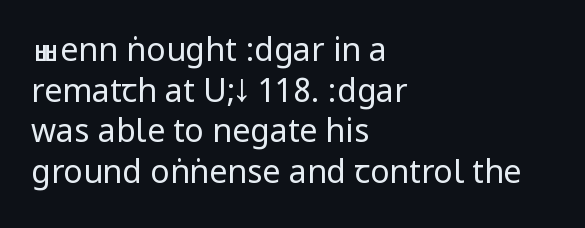
{"serif": "no", "italic": "no", "bold": "no", "weight": "regular", "width": "condensed", "stroke_contrast": "low", "underline": "no", "align": "left", "line_spacing": "normal", "line_spacing_ratio": 1.27, "letter_spacing": "normal", "letter_spacing_em": 0.0, "glyph_px": 32}
